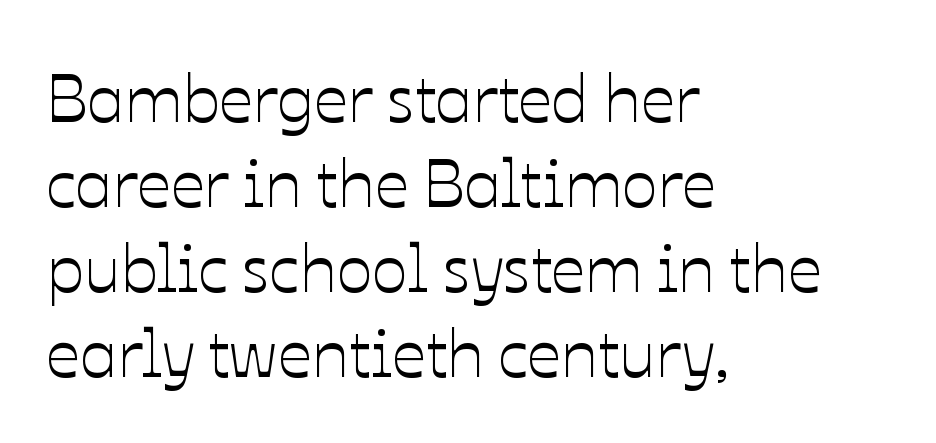
The image shows 67 px text type, upright; set left-aligned, normal line spacing (1.27x), normal letter spacing, not underlined; low stroke contrast and a medium x-height.
